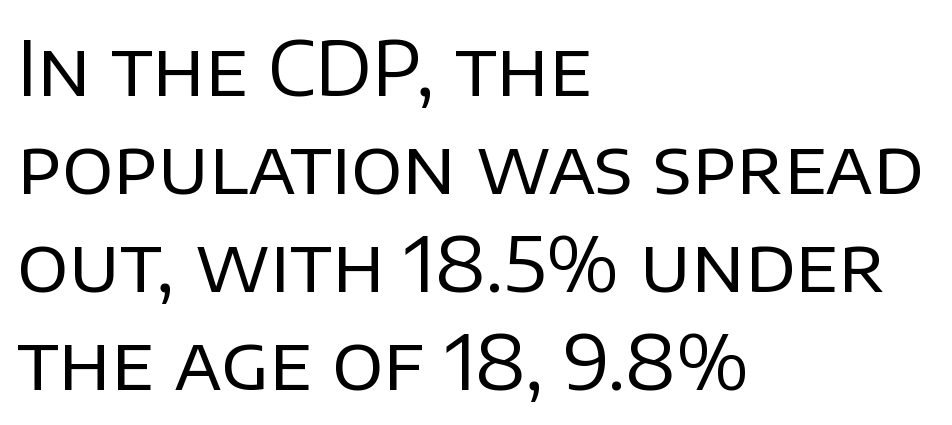
{"serif": "no", "italic": "no", "bold": "no", "weight": "regular", "width": "normal", "stroke_contrast": "low", "x_height": "large", "monospaced": "no", "underline": "no", "align": "left", "line_spacing": "normal", "line_spacing_ratio": 1.29, "letter_spacing": "normal", "letter_spacing_em": 0.0, "glyph_px": 76}
